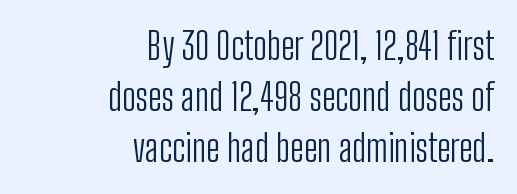
Q: Is the text bold? A: No.
Q: Is the text italic (slanted)? A: No, it is upright.
Q: Is the typeface a serif or a sans-serif typeface? A: Sans-serif.
Q: Is the text underlined? A: No.
Q: How is the paragraph aligned? A: Right-aligned.
Q: Is the spacing between letters normal or unusually wide? A: Normal.
Q: Is the spacing between lines tight, normal or loose? A: Normal.
Q: Width (condensed, normal, or wide)? A: Condensed.
Q: Stroke contrast? A: Low.
Q: x-height? A: Medium.
Q: Monospaced? A: No.
